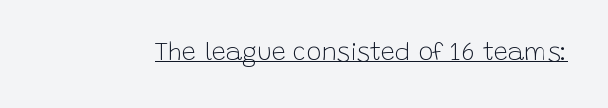
Q: Is the text bold? A: No.
Q: Is the text italic (slanted)? A: No, it is upright.
Q: Is the text underlined? A: Yes.
Q: Is the spacing between letters normal or unusually wide? A: Normal.
